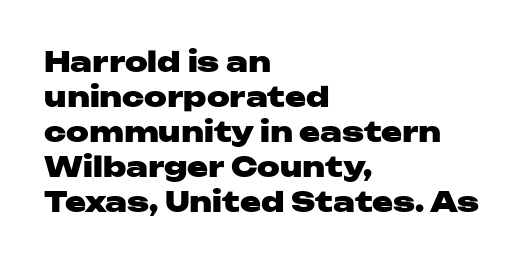
{"serif": "no", "italic": "no", "bold": "yes", "weight": "heavy", "width": "wide", "stroke_contrast": "low", "x_height": "medium", "monospaced": "no", "underline": "no", "align": "left", "line_spacing": "normal", "line_spacing_ratio": 1.25, "letter_spacing": "normal", "letter_spacing_em": 0.0, "glyph_px": 28}
